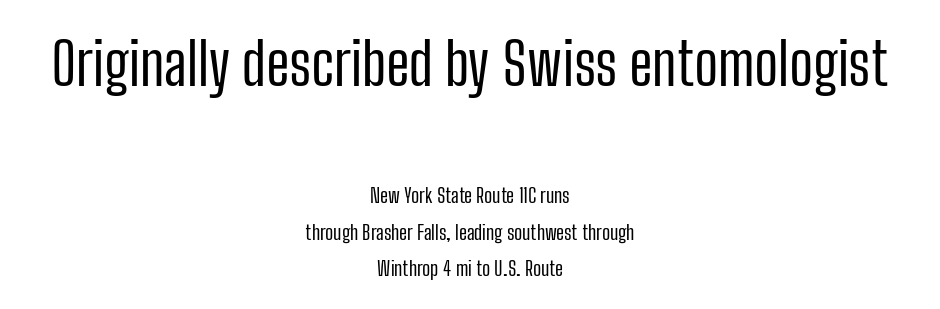
The image shows 59 px regular-weight, condensed sans-serif type, upright; set centered, line spacing 1.84x, normal letter spacing, not underlined; the first (top) block is 2.95x larger; low stroke contrast and a medium x-height.
